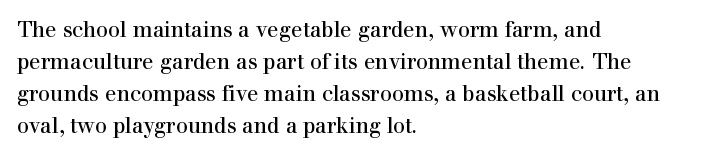
The image shows 21 px text type, upright; set left-aligned, normal line spacing (1.53x), normal letter spacing, not underlined.
